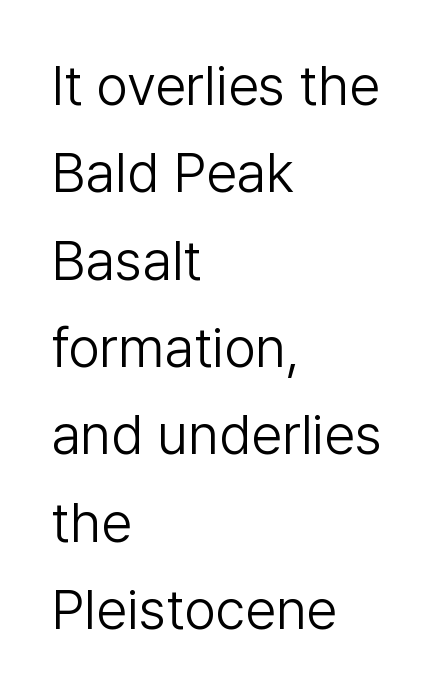
{"serif": "no", "italic": "no", "bold": "no", "weight": "light", "width": "normal", "stroke_contrast": "low", "x_height": "medium", "monospaced": "no", "underline": "no", "align": "left", "line_spacing": "normal", "line_spacing_ratio": 1.56, "letter_spacing": "normal", "letter_spacing_em": 0.0, "glyph_px": 56}
